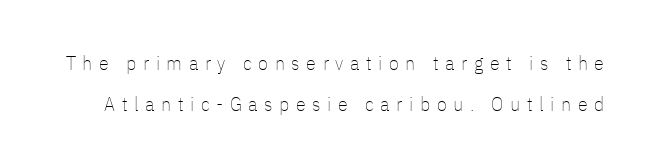
Q: Is the text bold? A: No.
Q: Is the text italic (slanted)? A: No, it is upright.
Q: Is the text underlined? A: No.
Q: Is the spacing between letters normal or unusually wide? A: Unusually wide.
Q: Is the spacing between lines tight, normal or loose? A: Loose.
